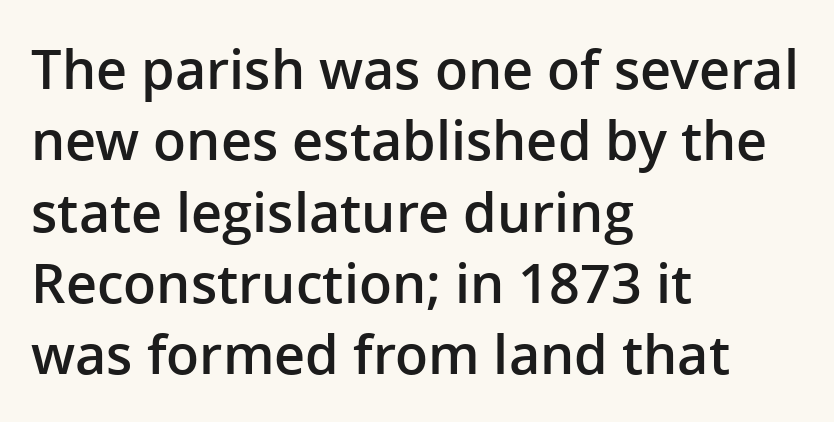
Here the glyphs are tracked normally, forming tight word shapes. This sample has the flowing, uneven cadence of proportional lettering. The face used here is a semibold: visibly heavier than regular, lighter than bold. A normal amount of white space separates one row of letters from the next.
